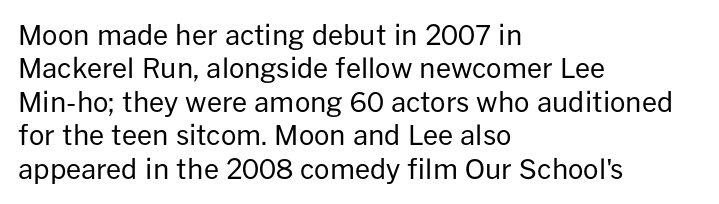
No letter is thick-stroked: the sample isn't bold. This rendering leaves character spacing at its baseline value. A bare baseline throughout the passage. Line beginnings align vertically; line endings do not. This sample uses an upright cut, with every glyph sitting square on the baseline.
